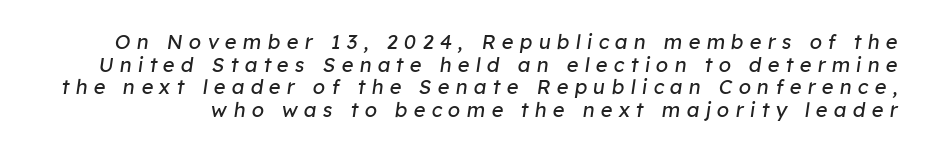
Q: Is the text bold? A: No.
Q: Is the text italic (slanted)? A: Yes, it leans right by about 8 degrees.
Q: Is the text underlined? A: No.
Q: Is the spacing between letters normal or unusually wide? A: Unusually wide.
Q: Is the spacing between lines tight, normal or loose? A: Tight.
